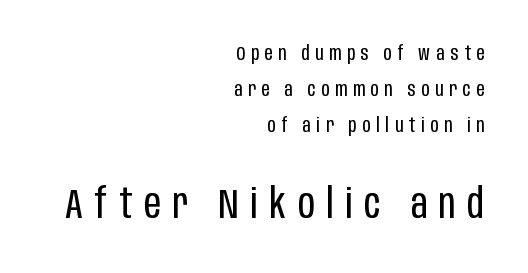
Words appear elongated and porous because spacing is wide. Upright lettering throughout. This rendering features lettering with no underline. Stem width sits at or under what a default text font uses.
